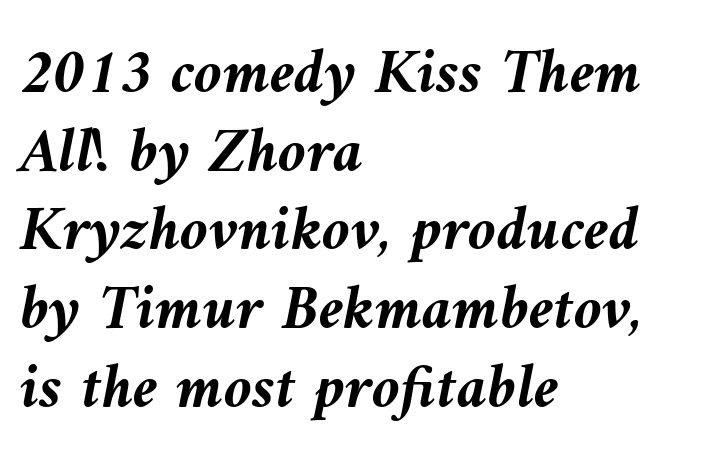
The image shows 64 px semibold type, italic (leaning left); set left-aligned, line spacing 1.23x, normal letter spacing, not underlined; medium stroke contrast and a medium x-height.
